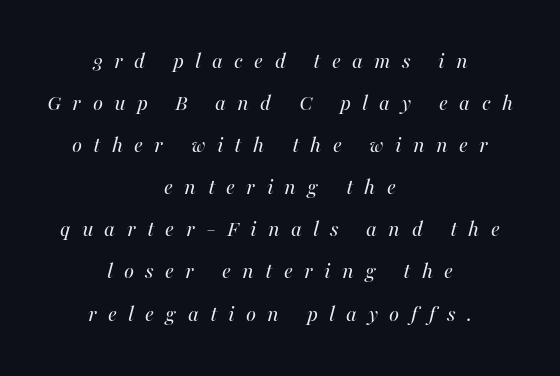
{"italic": "yes", "lean": "right", "slant_degrees": 16, "bold": "no", "underline": "no", "align": "center", "line_spacing_ratio": 1.83, "letter_spacing": "wide", "letter_spacing_em": 0.49, "glyph_px": 23}
